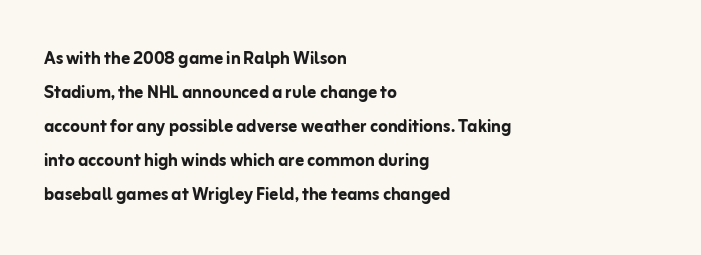
Q: Is the text bold? A: Yes.
Q: Is the text italic (slanted)? A: No, it is upright.
Q: Is the text underlined? A: No.
Q: How is the paragraph aligned? A: Left-aligned.
Q: Is the spacing between letters normal or unusually wide? A: Normal.
Q: Is the spacing between lines tight, normal or loose? A: Normal.
